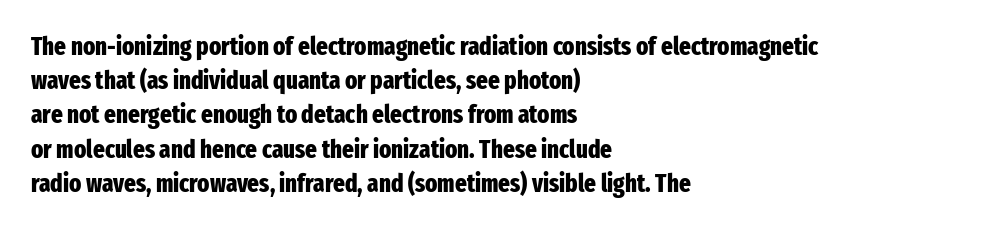
The image shows 25 px bold type, upright; set left-aligned, normal line spacing (1.37x), normal letter spacing, not underlined.
